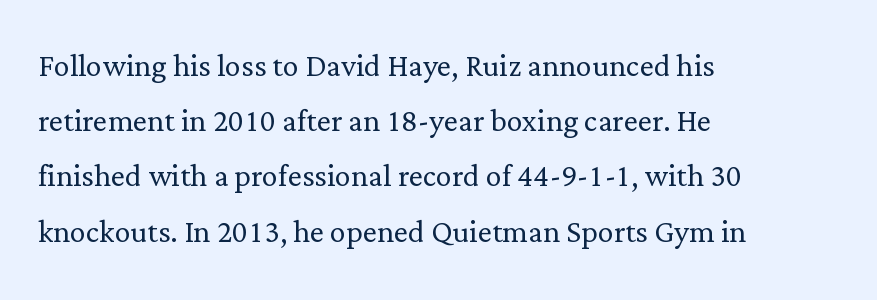
{"serif": "yes", "italic": "no", "bold": "no", "weight": "light", "width": "normal", "stroke_contrast": "low", "x_height": "medium", "monospaced": "no", "underline": "no", "align": "left", "line_spacing": "normal", "line_spacing_ratio": 1.38, "letter_spacing": "normal", "letter_spacing_em": 0.0, "glyph_px": 40}
